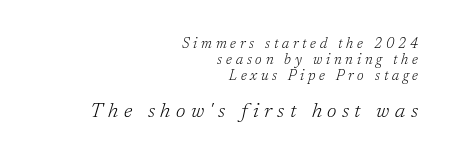
{"italic": "yes", "lean": "right", "slant_degrees": 17, "bold": "no", "underline": "no", "align": "right", "line_spacing_ratio": 1.16, "letter_spacing": "wide", "letter_spacing_em": 0.27, "larger_block": "second", "size_ratio": 1.43, "glyph_px": 20}
